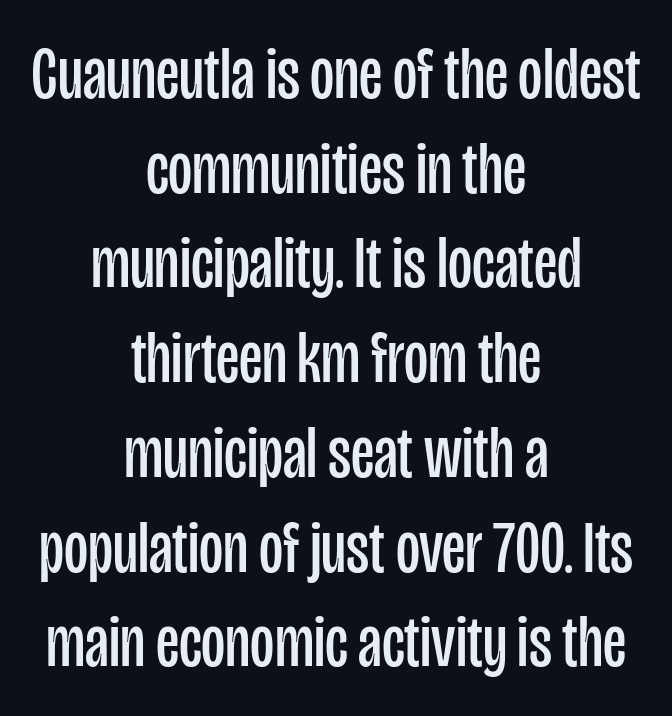
Is this a fixed-width face? No — the glyphs have proportional, varying widths. The passage shown stacks its lines at a standard gap. The type sits square on the baseline with zero lean. The rag falls on both sides of this text block equally. The letterforms sit at book weight or below.
